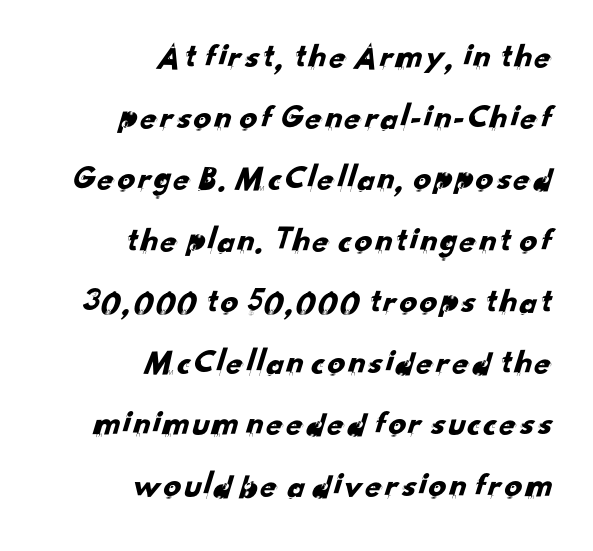
{"serif": "no", "width": "normal", "stroke_contrast": "low", "x_height": "small", "monospaced": "no", "underline": "no", "align": "right", "line_spacing_ratio": 1.75, "letter_spacing": "normal", "letter_spacing_em": 0.0, "glyph_px": 35}
